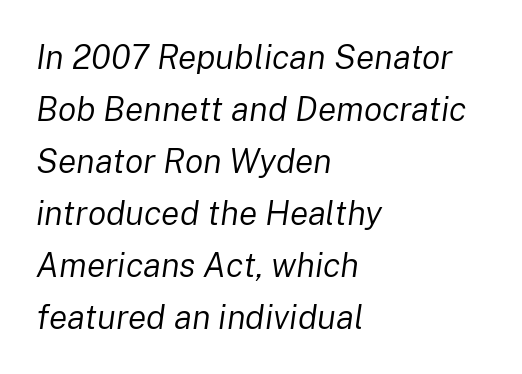
The image shows 34 px regular-weight type, italic (leaning right); set left-aligned, normal line spacing (1.53x), normal letter spacing, not underlined; low stroke contrast and a medium x-height.
